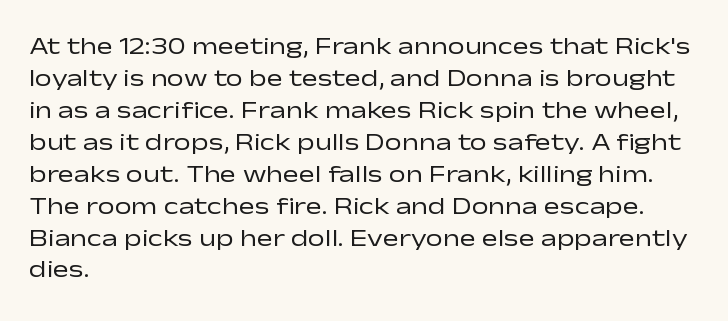
A bare baseline throughout the passage. Does the lettering tilt? It doesn't — this is upright. Leftover space on each line is placed entirely after the last word. Regarding leading, the lines here are spaced in the standard way. Inter-character spacing is left at the font's built-in metrics. Compared with a typical body face, this is equally light or lighter still.
